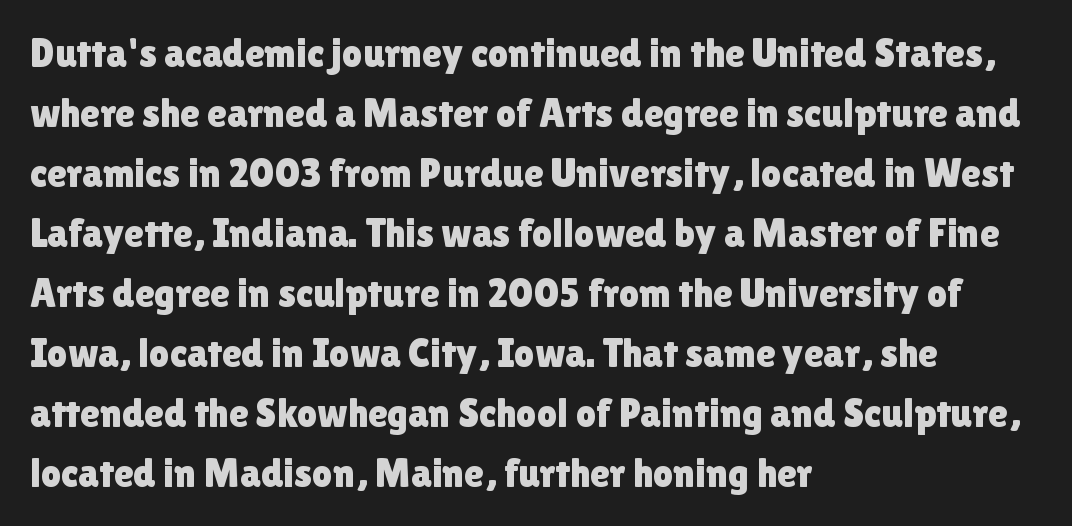
The image shows 40 px sans-serif type, upright; set left-aligned, normal line spacing (1.5x), normal letter spacing, not underlined; a medium x-height.
